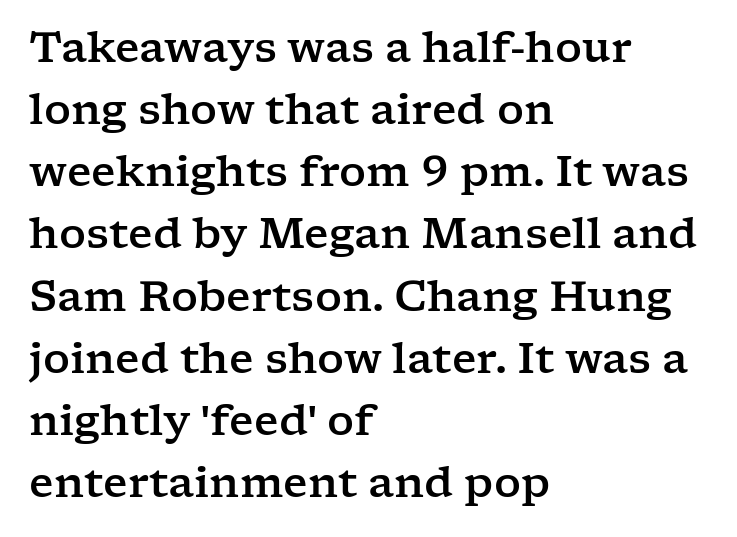
The image shows 42 px wide serif type, upright; set left-aligned, normal line spacing (1.48x), normal letter spacing, not underlined; low stroke contrast and a medium x-height.
